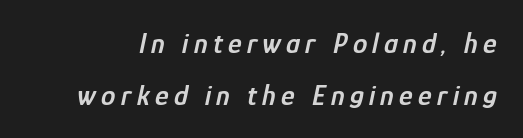
{"italic": "yes", "lean": "right", "slant_degrees": 12, "bold": "semi", "weight": "semibold", "width": "condensed", "stroke_contrast": "low", "x_height": "medium", "monospaced": "no", "underline": "no", "line_spacing_ratio": 1.79, "glyph_px": 29}
